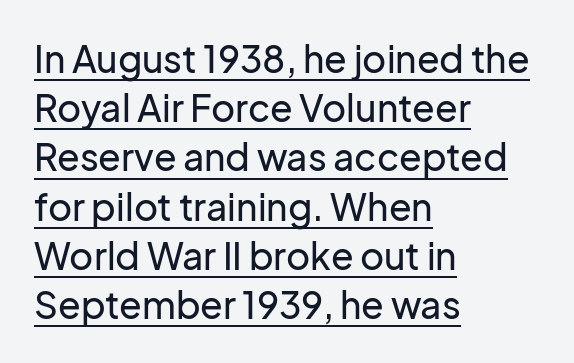
The image shows 37 px sans-serif type, upright; set left-aligned, normal line spacing (1.33x), normal letter spacing, underlined; low stroke contrast and a medium x-height.
